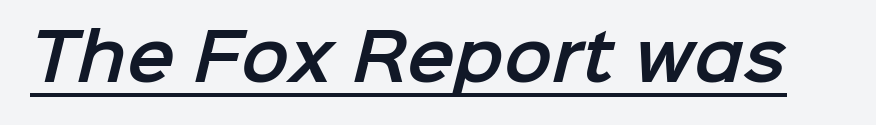
Q: Is the typeface a serif or a sans-serif typeface? A: Sans-serif.
Q: Is the text underlined? A: Yes.
Q: Is the spacing between letters normal or unusually wide? A: Normal.
Q: Width (condensed, normal, or wide)? A: Normal.
Q: Stroke contrast? A: Low.
Q: x-height? A: Medium.
Q: Monospaced? A: No.
